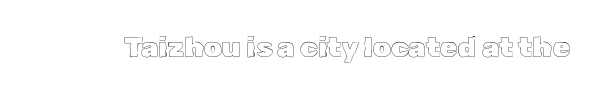
{"italic": "no", "width": "normal", "x_height": "medium", "monospaced": "no", "underline": "no", "letter_spacing": "normal", "letter_spacing_em": 0.0, "glyph_px": 28}
